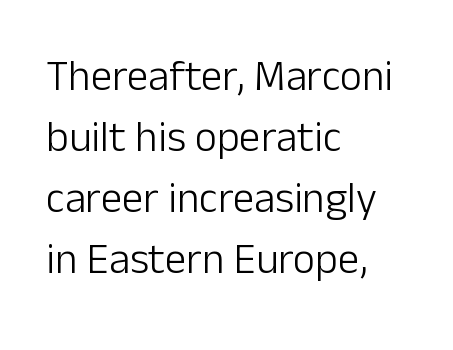
{"serif": "no", "italic": "no", "bold": "no", "weight": "light", "width": "normal", "stroke_contrast": "low", "x_height": "medium", "monospaced": "no", "underline": "no", "align": "left", "line_spacing": "normal", "line_spacing_ratio": 1.42, "letter_spacing": "normal", "letter_spacing_em": 0.0, "glyph_px": 43}
